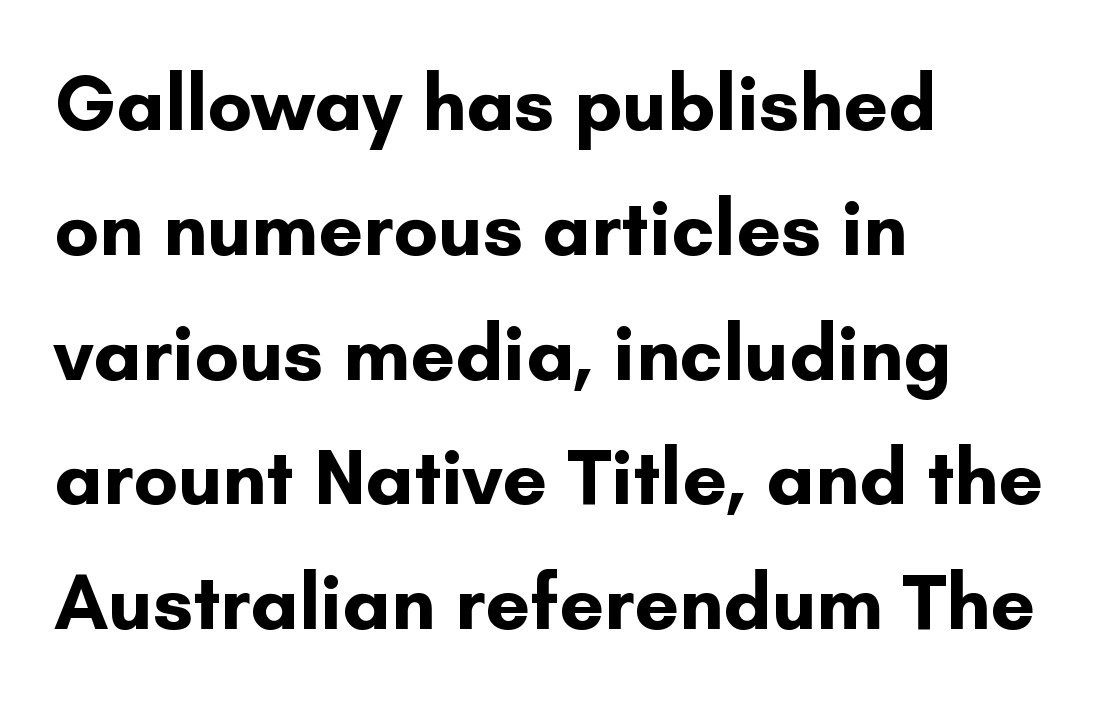
Q: Is the text bold? A: Yes.
Q: Is the text italic (slanted)? A: No, it is upright.
Q: Is the typeface a serif or a sans-serif typeface? A: Sans-serif.
Q: Is the text underlined? A: No.
Q: How is the paragraph aligned? A: Left-aligned.
Q: Is the spacing between letters normal or unusually wide? A: Normal.
Q: Is the spacing between lines tight, normal or loose? A: Normal.
Q: Width (condensed, normal, or wide)? A: Normal.
Q: Stroke contrast? A: Low.
Q: x-height? A: Small.
Q: Monospaced? A: No.
